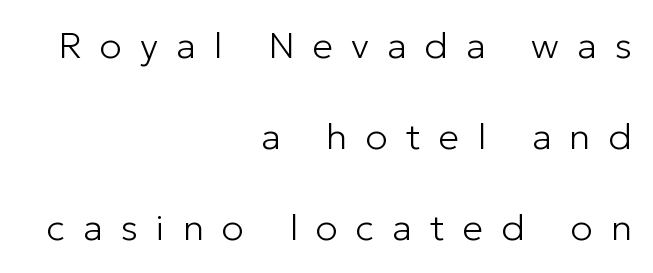
The image shows 37 px light sans-serif type, upright; set right-aligned, loose line spacing (2.46x), unusually wide letter spacing (+0.49 em), not underlined; low stroke contrast and a medium x-height.
